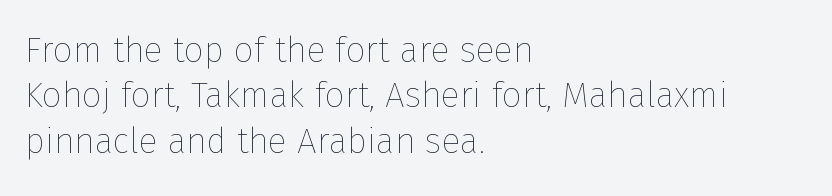
Tracking here is standard; glyphs follow each other at the usual distance. On a weight scale, this lands at 450 or below. The font's upright variant was chosen for this text. Anything drawn beneath the words? Only blank space.
